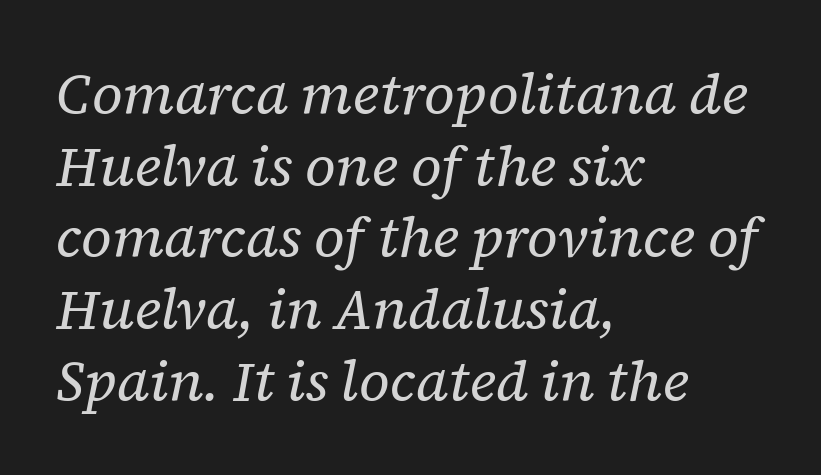
The image shows 56 px regular-weight serif type, italic (leaning right); set left-aligned, normal line spacing (1.28x), normal letter spacing, not underlined; low stroke contrast and a medium x-height.
